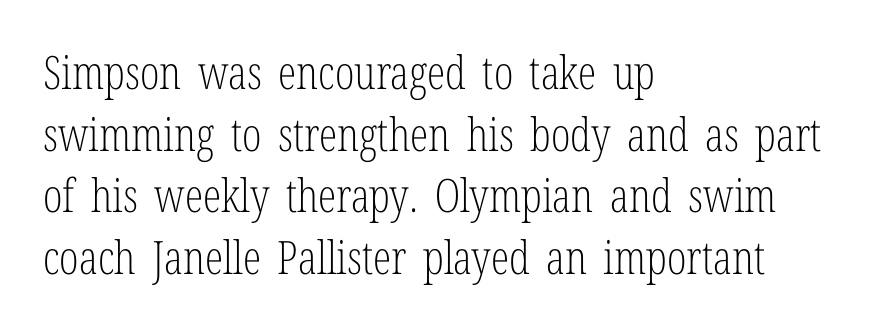
Proportional: the letters do not fall into vertical columns. The cut favours lightness, reaching ordinary text weight at its darkest. Letters rest on an invisible, unmarked baseline. Does extra space separate the letters? No, they use regular spacing. Does the leading feel generous? No, just average.
